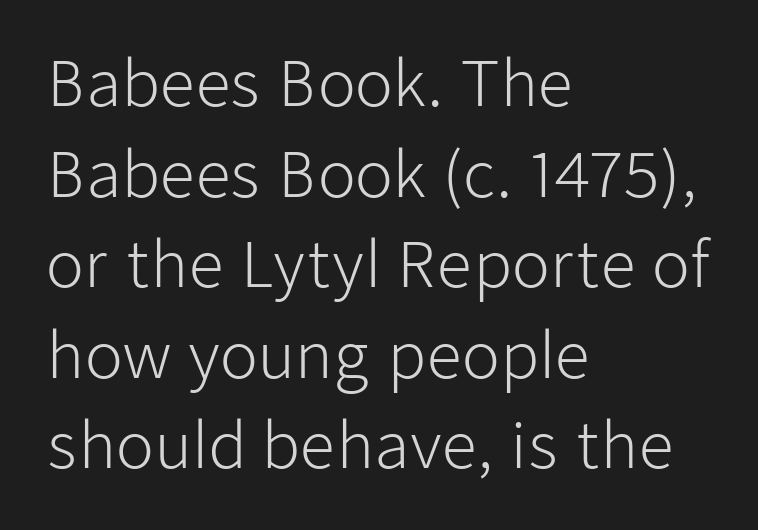
Does the type have serifs? No, each stem ends abruptly. Casual observation: everything's shoved over to the left. Quick note: underline off. Notice how descenders clear the ascenders below comfortably — that's standard leading. Tracking here is standard; glyphs follow each other at the usual distance.
